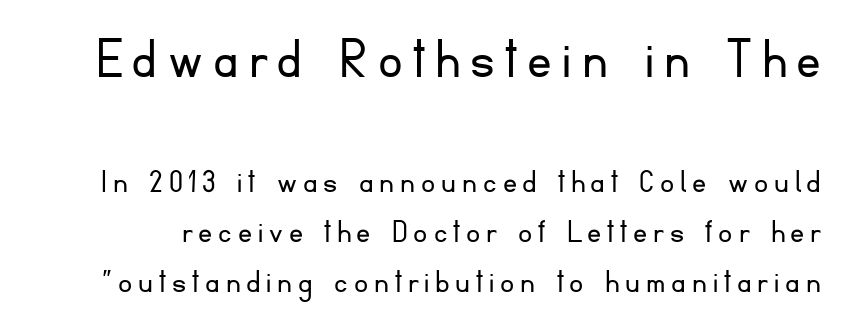
Plain, unruled lines of type. The characters display no serif detailing; their extremities are plain. Regarding leading, the lines here are spaced in the standard way. Here the designer chose a conventional face with non-uniform glyph widths. This sample uses an upright cut, with every glyph sitting square on the baseline. Top chunk: large. Bottom chunk: small.
